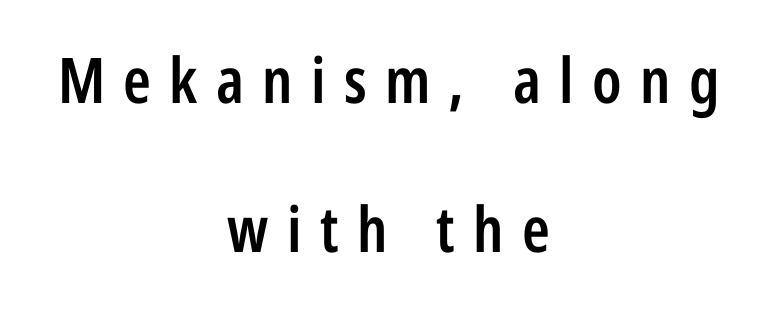
Look at the bottom of the vertical strokes: they stop flat, with no serifs. Note the varied advance widths — an 'i' is clearly narrower than an 'm'. How heavy is the stroke? Medium-heavy — a semibold, shy of bold. Typeset on center — no edge is straight. Summary of vertical rhythm: relaxed, with wide interline spacing.
